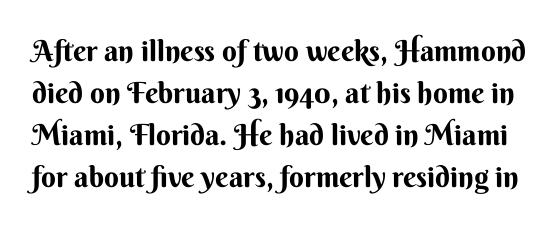
{"serif": "no", "italic": "no", "bold": "yes", "weight": "bold", "width": "normal", "stroke_contrast": "medium", "x_height": "small", "monospaced": "no", "underline": "no", "line_spacing": "normal", "line_spacing_ratio": 1.45, "letter_spacing": "normal", "letter_spacing_em": 0.0, "glyph_px": 29}
